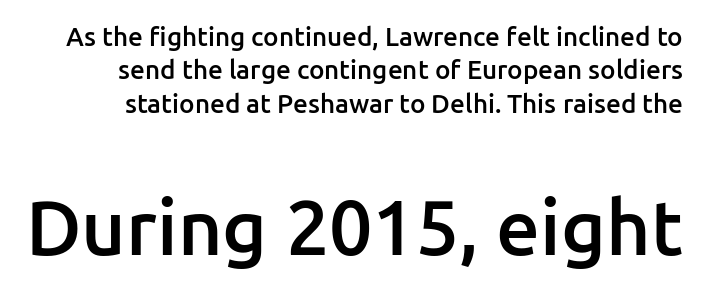
Caption: standard tracking, unaltered. Vertically, the passage feels balanced, rows spaced as you'd expect. The characters display no serif detailing; their extremities are plain. These lines are rendered in a variable-pitch font.
